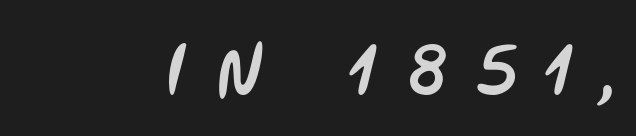
Character widths vary here, with narrow letters taking less room than wide ones. Serif or sans? Sans — the stroke terminals are bare. Someone cranked the tracking dial way up on this one. The glyphs are unaccompanied by any horizontal stroke below them.
